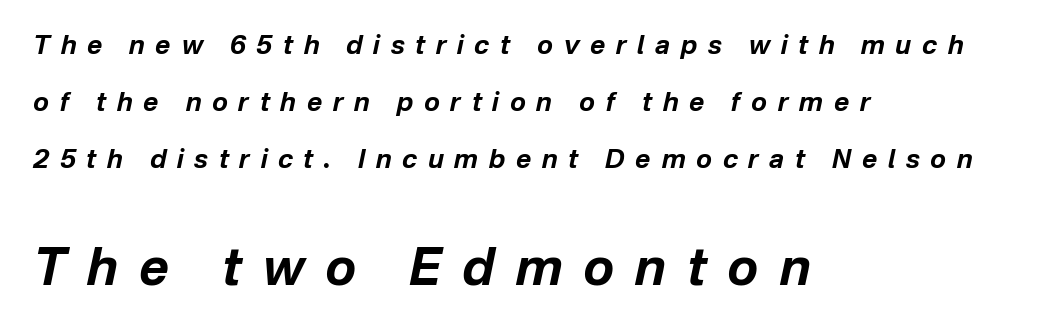
The face used here is rendered with a markedly widened letterfit. Is the type slanted? Yes — the strokes lean at a clear angle. A clean baseline with only descenders dipping below it. Pretty heavy lettering here — definitely bold. Widely set lines give the paragraph a tall, airy silhouette. This rendering uses left alignment, leaving the right contour irregular.
